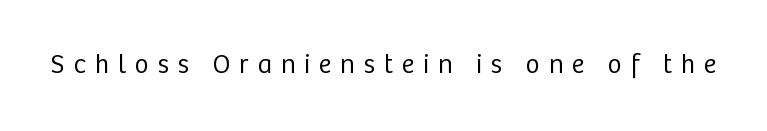
The image shows 27 px text type, upright; set unusually wide letter spacing (+0.33 em), not underlined.
